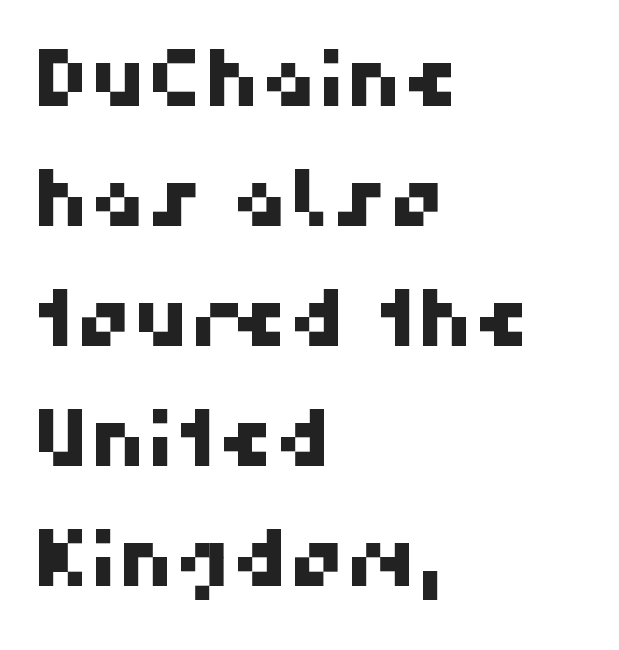
Whoever set this chose a conventional vertical rhythm. Each letter's strokes conclude bluntly, with no projecting serifs. You could not count columns in this text — the font is proportionally spaced. The baseline area is clear. These lines keep a tight, regular rhythm from letter to letter. In CSS terms this would be text-align: left.
